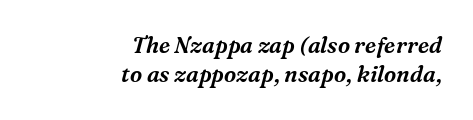
Q: Is the text italic (slanted)? A: Yes, it leans right by about 16 degrees.
Q: Is the text underlined? A: No.
Q: How is the paragraph aligned? A: Right-aligned.
Q: Is the spacing between letters normal or unusually wide? A: Normal.
Q: Is the spacing between lines tight, normal or loose? A: Normal.
